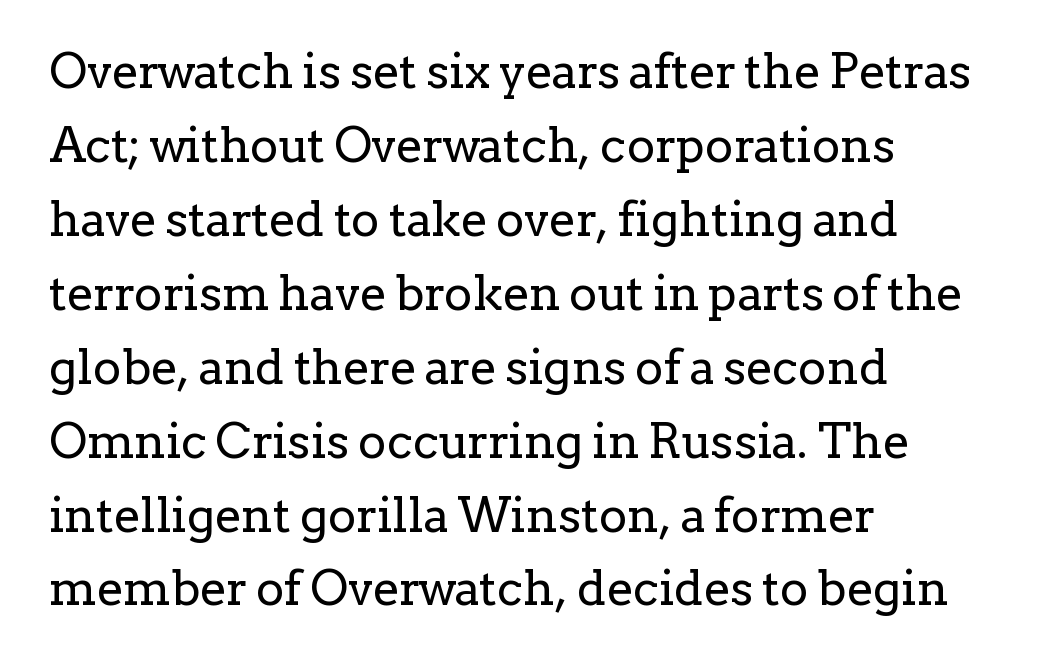
The image shows 48 px regular-weight serif type, upright; set left-aligned, normal line spacing (1.54x), normal letter spacing, not underlined; low stroke contrast and a medium x-height.
